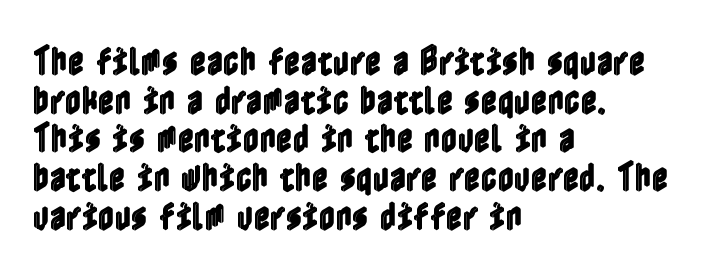
Unlike italic type, these characters show no tilt at all. Underlining? Definitely not there. Leftover space on each line is placed entirely after the last word. The horizontal fit of the characters is conventional and even.
